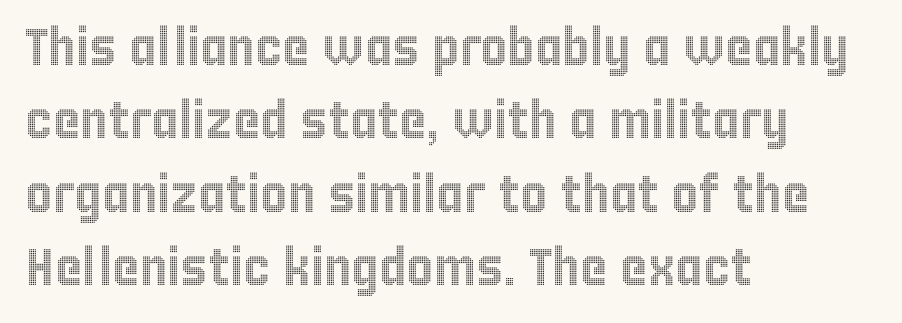
Q: Is the text italic (slanted)? A: No, it is upright.
Q: Is the text underlined? A: No.
Q: How is the paragraph aligned? A: Left-aligned.
Q: Is the spacing between letters normal or unusually wide? A: Normal.
Q: Is the spacing between lines tight, normal or loose? A: Normal.
Q: Width (condensed, normal, or wide)? A: Condensed.
Q: x-height? A: Large.
Q: Monospaced? A: No.
